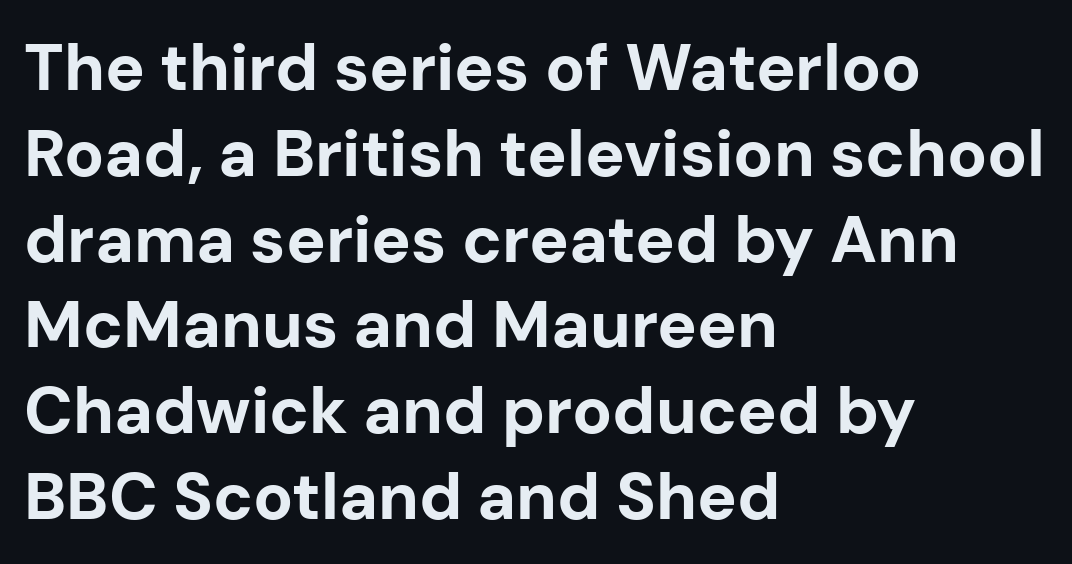
{"serif": "no", "italic": "no", "bold": "yes", "weight": "bold", "width": "normal", "stroke_contrast": "low", "x_height": "medium", "monospaced": "no", "underline": "no", "align": "left", "line_spacing": "normal", "line_spacing_ratio": 1.3, "letter_spacing": "normal", "letter_spacing_em": 0.0, "glyph_px": 66}
